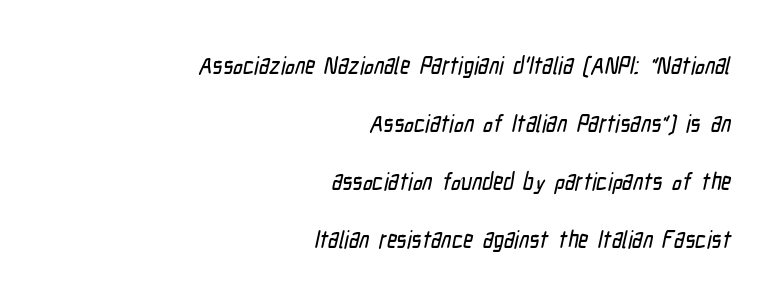
A typesetter would call this leading open, well beyond the default. The baseline area is clear. Is the block centered? No — it sits flush against the right margin. How are the letters spaced? Ordinarily, with no added tracking.
